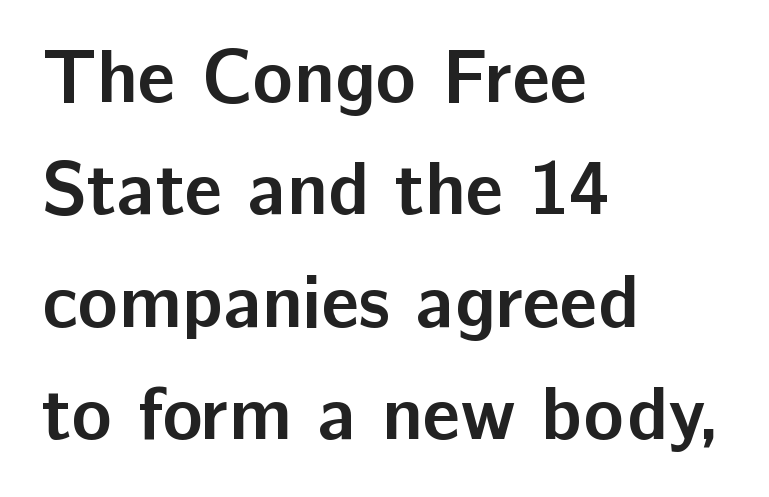
The image shows 75 px semibold sans-serif type, upright; set left-aligned, normal line spacing (1.5x), normal letter spacing, not underlined; low stroke contrast and a medium x-height.
